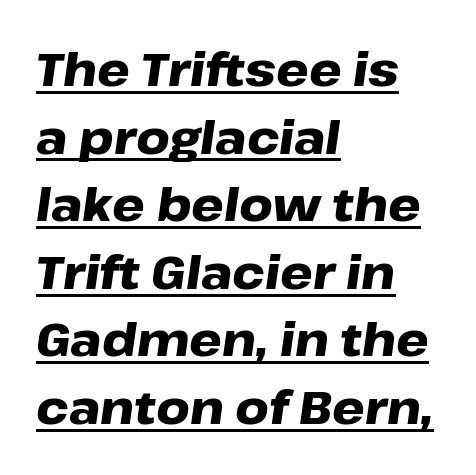
Q: Is the text bold? A: Yes.
Q: Is the text italic (slanted)? A: Yes, it leans right by about 8 degrees.
Q: Is the text underlined? A: Yes.
Q: How is the paragraph aligned? A: Left-aligned.
Q: Is the spacing between letters normal or unusually wide? A: Normal.
Q: Is the spacing between lines tight, normal or loose? A: Normal.
Q: Width (condensed, normal, or wide)? A: Wide.
Q: Stroke contrast? A: Low.
Q: x-height? A: Medium.
Q: Monospaced? A: No.
